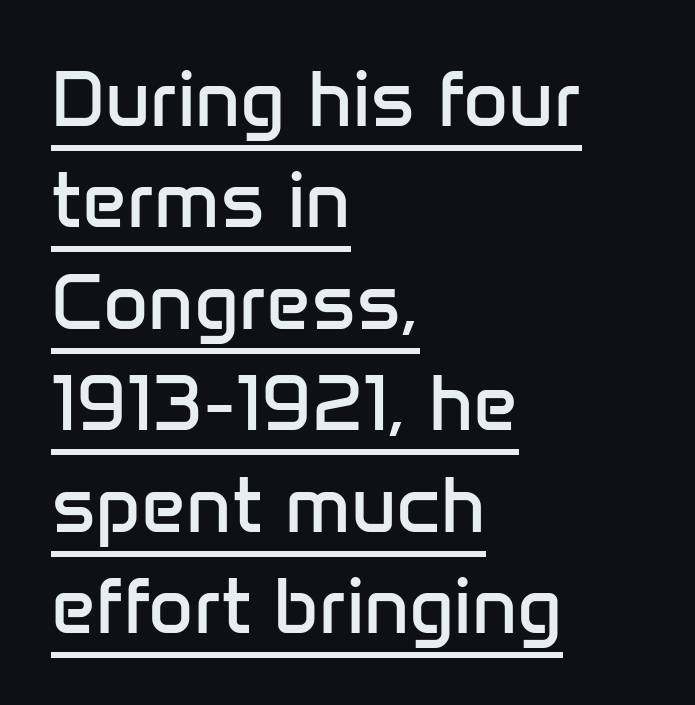
The image shows 78 px regular-weight sans-serif type, upright; set left-aligned, normal line spacing (1.3x), normal letter spacing, underlined; low stroke contrast and a medium x-height.
